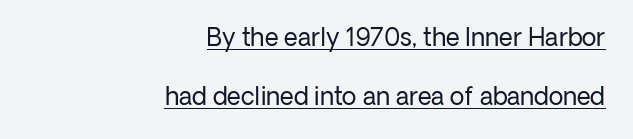
Q: Is the text bold? A: No.
Q: Is the text italic (slanted)? A: No, it is upright.
Q: Is the text underlined? A: Yes.
Q: How is the paragraph aligned? A: Right-aligned.
Q: Is the spacing between letters normal or unusually wide? A: Normal.
Q: Is the spacing between lines tight, normal or loose? A: Loose.
